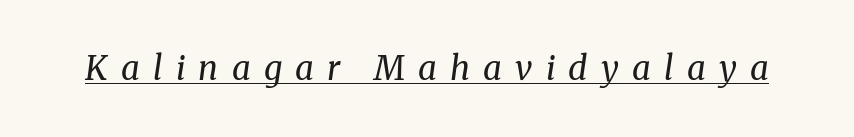
The image shows 33 px regular-weight serif type, italic (leaning right); set unusually wide letter spacing (+0.4 em), underlined; medium stroke contrast and a medium x-height.
